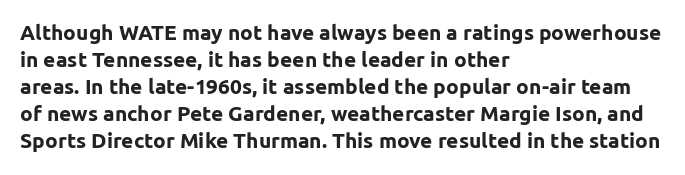
Q: Is the text bold? A: Yes.
Q: Is the text italic (slanted)? A: No, it is upright.
Q: Is the text underlined? A: No.
Q: How is the paragraph aligned? A: Left-aligned.
Q: Is the spacing between letters normal or unusually wide? A: Normal.
Q: Is the spacing between lines tight, normal or loose? A: Normal.
